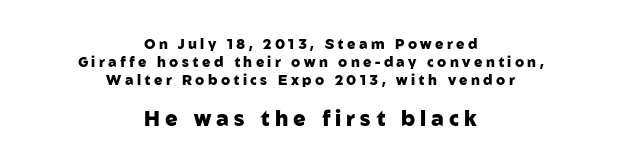
{"italic": "no", "bold": "yes", "underline": "no", "align": "center", "line_spacing": "normal", "line_spacing_ratio": 1.27, "letter_spacing": "wide", "letter_spacing_em": 0.24, "larger_block": "second", "size_ratio": 1.5, "glyph_px": 21}
